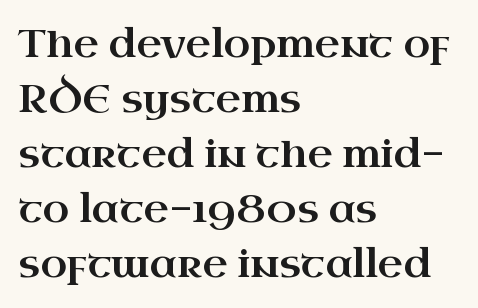
The image shows 39 px wide serif type, upright; set left-aligned, normal line spacing (1.41x), normal letter spacing, not underlined; high stroke contrast and a small x-height.
